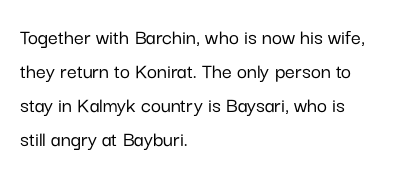
{"italic": "no", "underline": "no", "align": "left", "line_spacing": "normal", "line_spacing_ratio": 1.54, "letter_spacing": "normal", "letter_spacing_em": 0.0, "glyph_px": 22}
